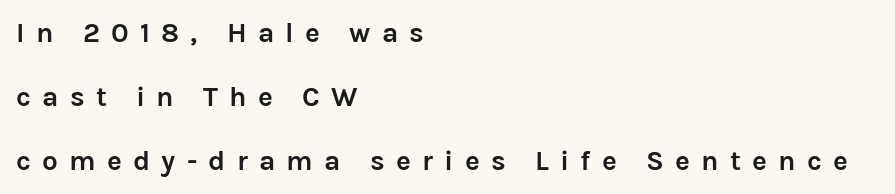
{"serif": "no", "italic": "no", "bold": "yes", "weight": "semibold", "width": "normal", "stroke_contrast": "low", "x_height": "medium", "monospaced": "no", "underline": "no", "align": "left", "line_spacing": "loose", "line_spacing_ratio": 2.28, "letter_spacing": "wide", "letter_spacing_em": 0.4, "glyph_px": 28}
